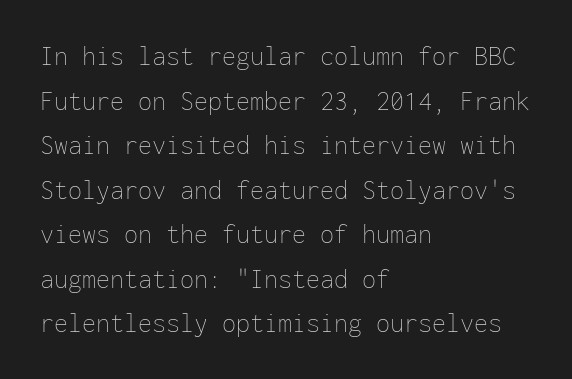
Think of a typewriter: that constant character pitch is what you see here. Posture: upright roman. Is the stroke heavy? The answer is a plain regular-or-lighter. The block of text has a typical density, with ordinary space between rows.
